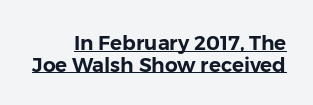
The image shows 20 px text type, upright; set right-aligned, tight line spacing (1.08x), normal letter spacing, underlined.
